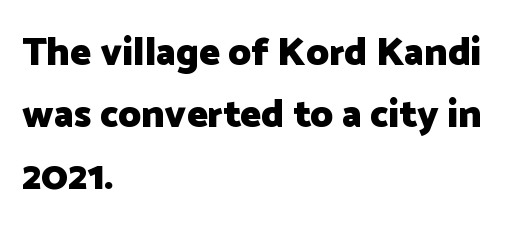
The image shows 39 px heavy sans-serif type, upright; set left-aligned, normal line spacing (1.59x), normal letter spacing, not underlined; low stroke contrast and a medium x-height.
